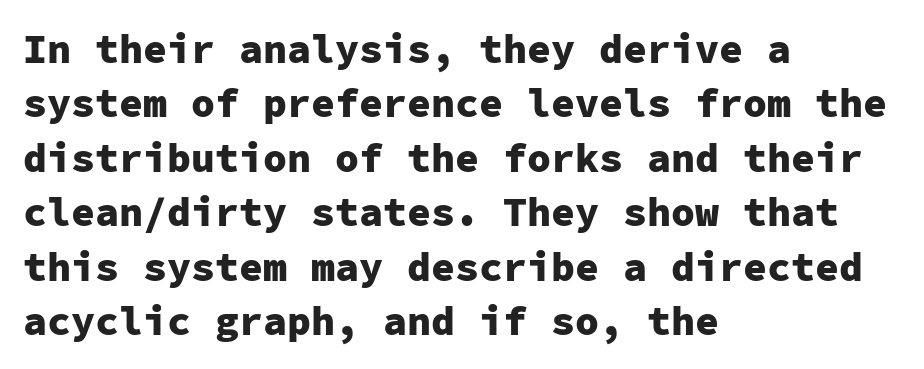
Monospaced: the letters line up in strict vertical columns. If you drew a ruler down the left edge, every line would touch it. Posture: vertical. The sample has been set heavy, in full bold.
